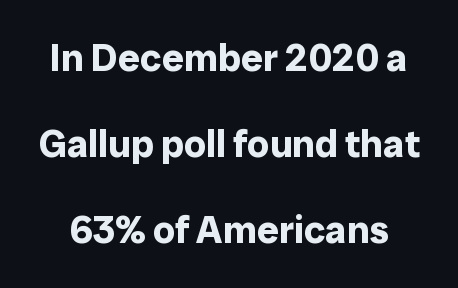
The face used here is rendered with its standard letterfit. The face used here is a sans, in the tradition of grotesques and geometrics. A typesetter would call this proportional, since set widths differ per character. Nobody drew a line under any word here.
